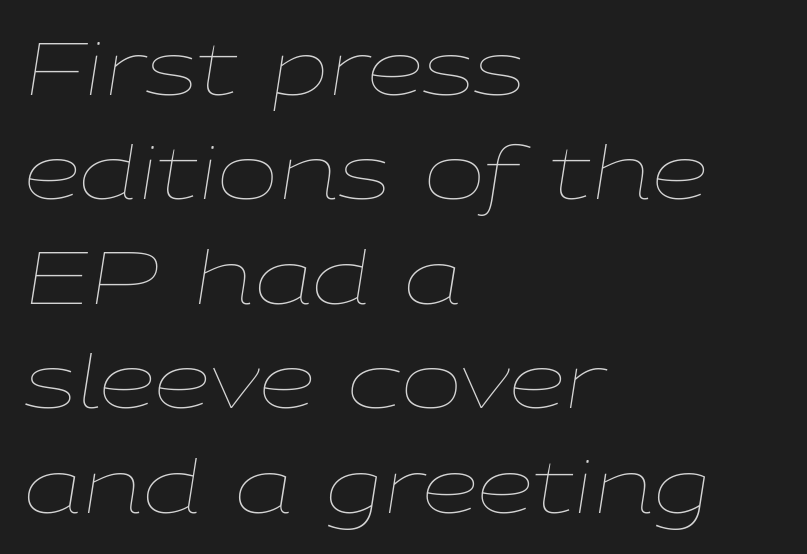
The image shows 73 px thin, wide type, italic (leaning right); set left-aligned, normal line spacing (1.43x), normal letter spacing, not underlined; low stroke contrast and a medium x-height.
